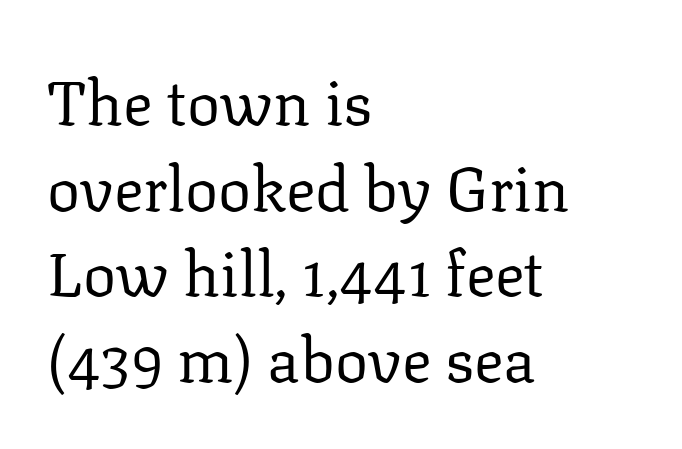
The image shows 62 px regular-weight serif type, upright; set left-aligned, normal line spacing (1.38x), normal letter spacing, not underlined; low stroke contrast and a medium x-height.
